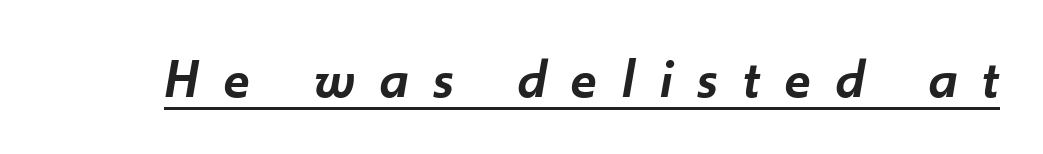
The image shows 56 px semibold type, italic (leaning right); set unusually wide letter spacing (+0.45 em), underlined; low stroke contrast and a small x-height.
